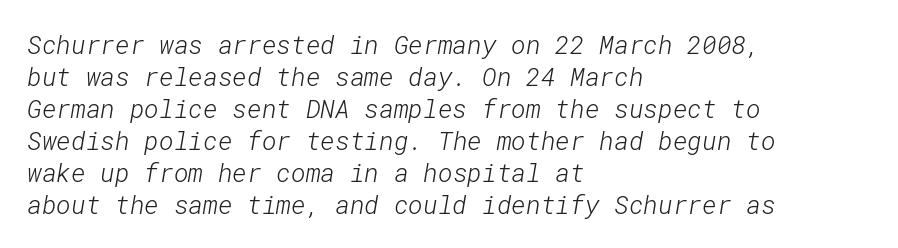
The typeface has the unassuming heft of standard copy or less. Spacing between characters is what you'd get straight out of the box. Short and long lines alike share a common starting point at left. Does the leading feel generous? No, just average.
